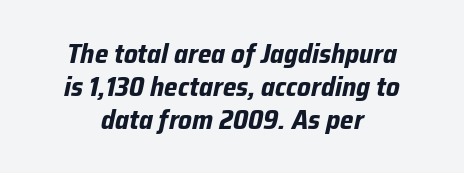
The image shows 27 px bold type, italic (leaning right); set centered, line spacing 1.22x, normal letter spacing, not underlined.
